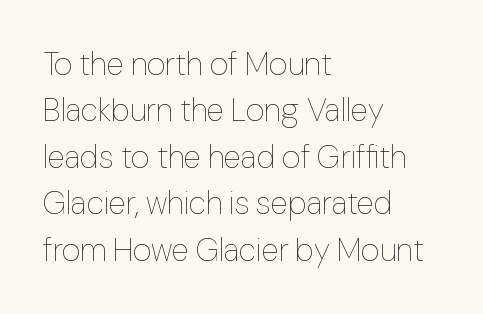
Q: Is the text bold? A: No.
Q: Is the text italic (slanted)? A: No, it is upright.
Q: Is the text underlined? A: No.
Q: How is the paragraph aligned? A: Left-aligned.
Q: Is the spacing between letters normal or unusually wide? A: Normal.
Q: Is the spacing between lines tight, normal or loose? A: Normal.
Q: Width (condensed, normal, or wide)? A: Normal.
Q: Stroke contrast? A: Low.
Q: x-height? A: Medium.
Q: Monospaced? A: No.
